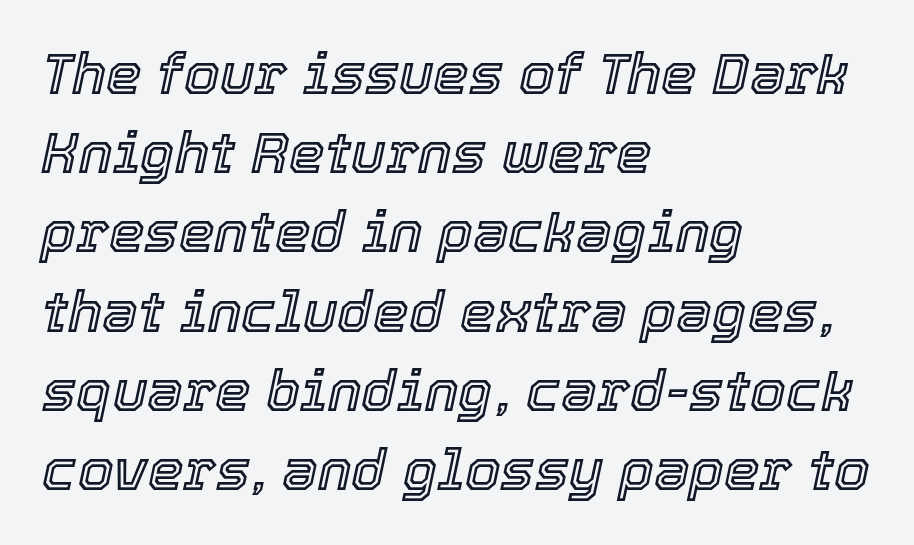
{"italic": "yes", "lean": "right", "slant_degrees": 12, "width": "normal", "x_height": "medium", "monospaced": "no", "underline": "no", "align": "left", "line_spacing": "normal", "line_spacing_ratio": 1.39, "letter_spacing": "normal", "letter_spacing_em": 0.0, "glyph_px": 57}
